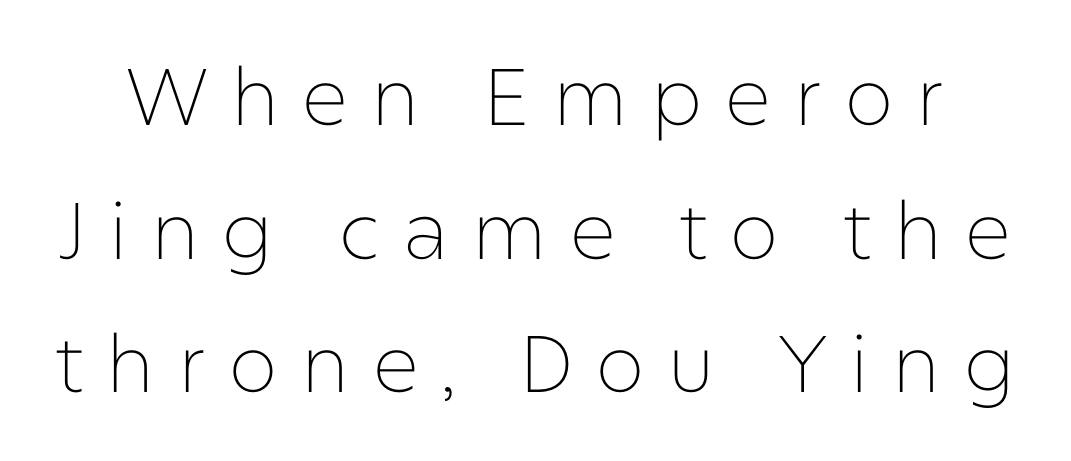
Q: Is the text bold? A: No.
Q: Is the text italic (slanted)? A: No, it is upright.
Q: Is the typeface a serif or a sans-serif typeface? A: Sans-serif.
Q: Is the text underlined? A: No.
Q: Is the spacing between letters normal or unusually wide? A: Unusually wide.
Q: Is the spacing between lines tight, normal or loose? A: Normal.
Q: Width (condensed, normal, or wide)? A: Normal.
Q: Stroke contrast? A: Low.
Q: x-height? A: Medium.
Q: Monospaced? A: No.
